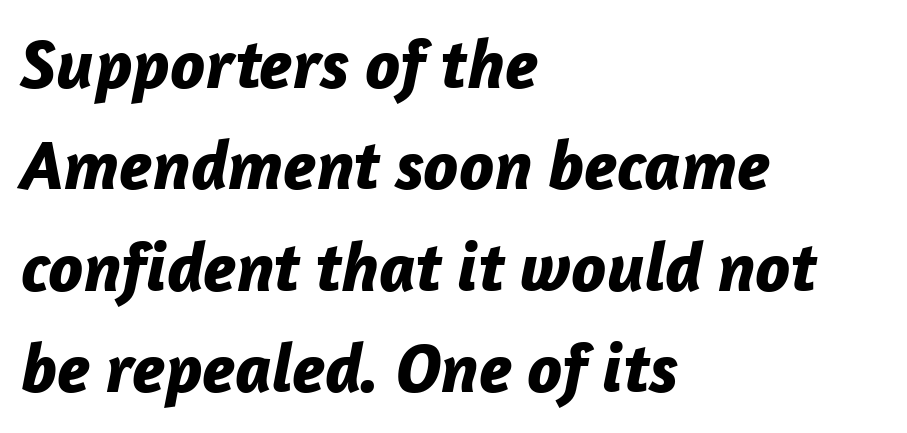
Q: Is the text bold? A: Yes.
Q: Is the text italic (slanted)? A: Yes, it leans right by about 12 degrees.
Q: Is the text underlined? A: No.
Q: How is the paragraph aligned? A: Left-aligned.
Q: Is the spacing between letters normal or unusually wide? A: Normal.
Q: Is the spacing between lines tight, normal or loose? A: Normal.
Q: Width (condensed, normal, or wide)? A: Normal.
Q: Stroke contrast? A: Low.
Q: x-height? A: Medium.
Q: Monospaced? A: No.
